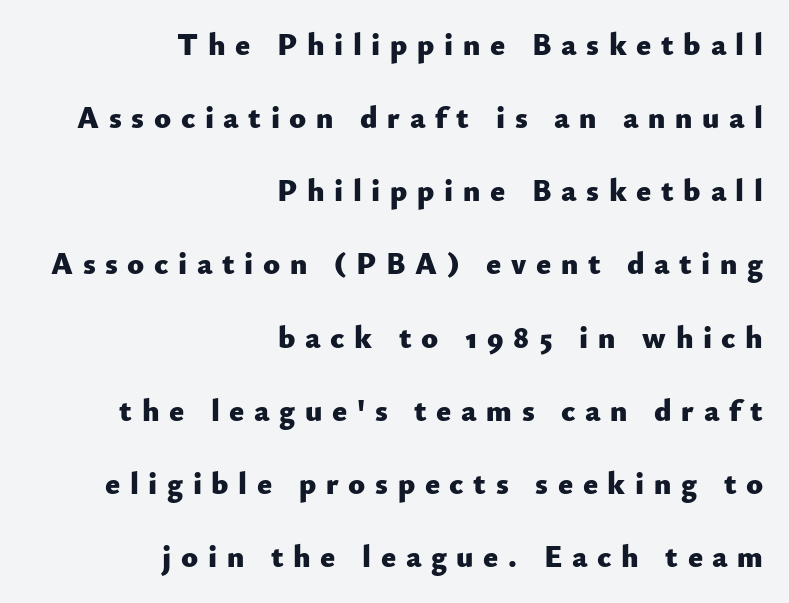
Typographically, this falls in the sans-serif category. The letters are spread apart with noticeably loose tracking. Rendered with straight, roman letterforms. Varying glyph widths throughout — classic text-font behaviour.
